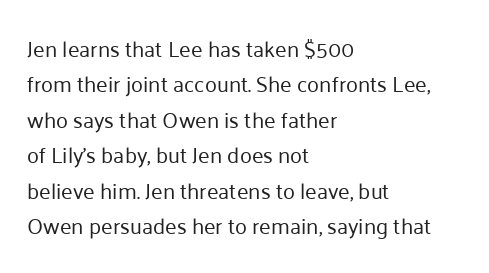
{"italic": "no", "bold": "no", "underline": "no", "align": "left", "line_spacing": "normal", "line_spacing_ratio": 1.61, "letter_spacing": "normal", "letter_spacing_em": 0.0, "glyph_px": 22}
